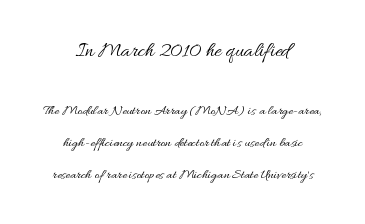
Between one letter and the next there's only the usual sliver of space. A great deal of white space separates one row of letters from the next. Both edges are ragged and mirror each other, which tells us the setting is centered. The initial chunk of copy outweighs the following chunk in type size. Rule under the text: the space is simply empty.
